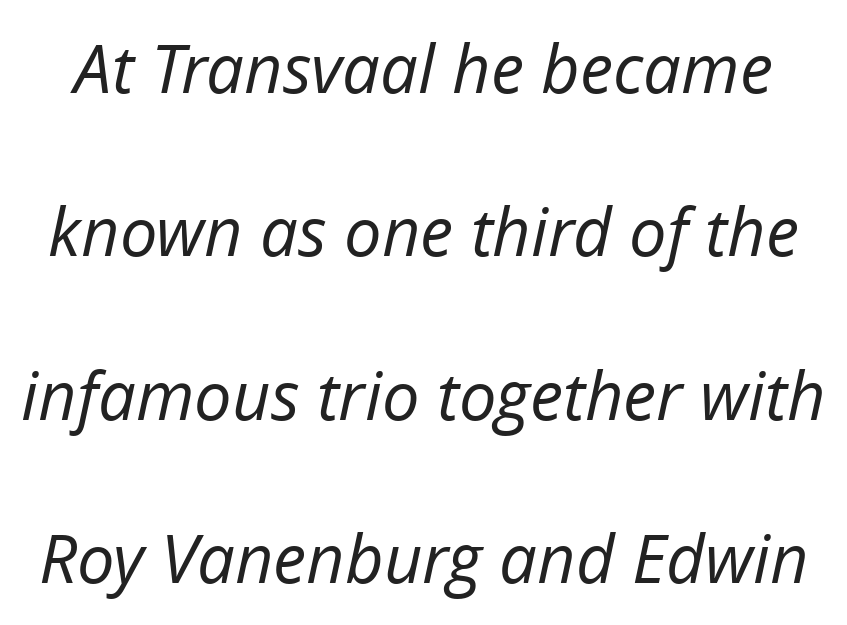
Q: Is the text bold? A: No.
Q: Is the text italic (slanted)? A: Yes, it leans right by about 12 degrees.
Q: Is the text underlined? A: No.
Q: Is the spacing between letters normal or unusually wide? A: Normal.
Q: Is the spacing between lines tight, normal or loose? A: Loose.
Q: Width (condensed, normal, or wide)? A: Normal.
Q: Stroke contrast? A: Low.
Q: x-height? A: Medium.
Q: Monospaced? A: No.
